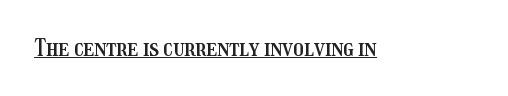
Q: Is the text italic (slanted)? A: No, it is upright.
Q: Is the text underlined? A: Yes.
Q: Is the spacing between letters normal or unusually wide? A: Normal.
